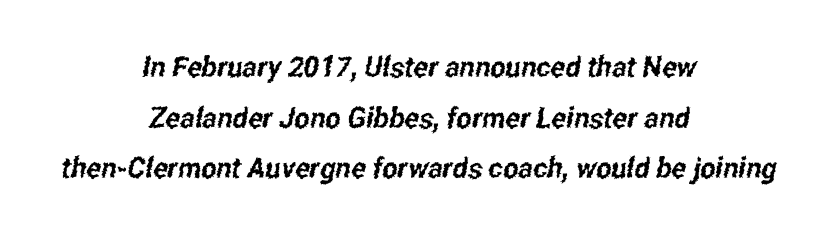
Q: Is the typeface a serif or a sans-serif typeface? A: Sans-serif.
Q: Is the text underlined? A: No.
Q: How is the paragraph aligned? A: Centered.
Q: Is the spacing between letters normal or unusually wide? A: Normal.
Q: Width (condensed, normal, or wide)? A: Condensed.
Q: Stroke contrast? A: Low.
Q: x-height? A: Medium.
Q: Monospaced? A: No.
